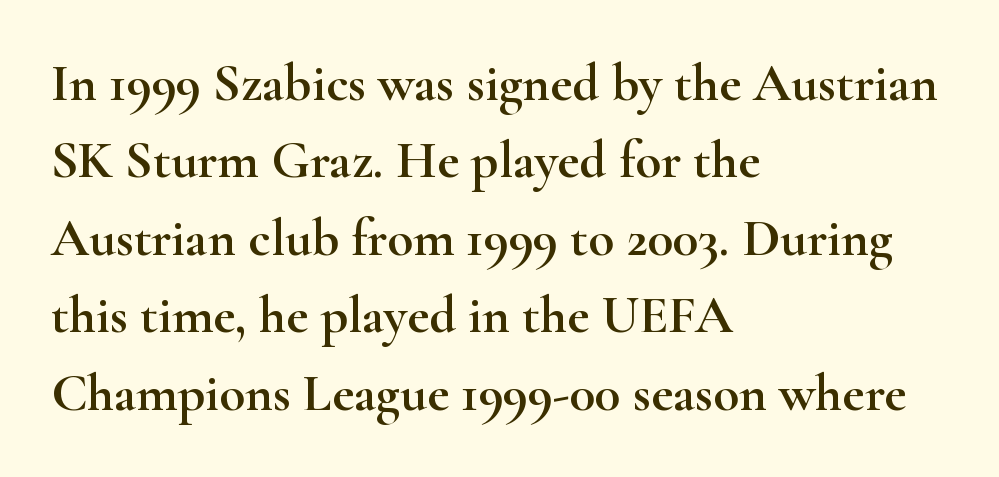
Little horizontal feet cap the strokes, marking this as serif type. Do the characters align in a grid? No, the font is proportional. Descender tails drop into unmarked territory. This sample is left-justified, so line endings fall wherever the words run out. The passage shown has conventional tracking throughout.
